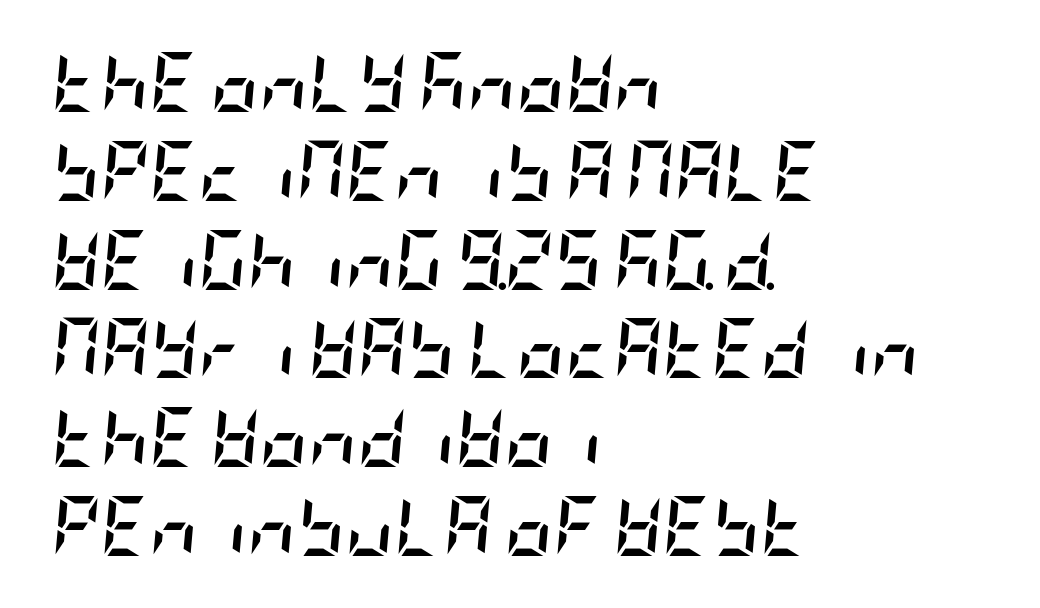
{"italic": "yes", "lean": "right", "slant_degrees": 5, "bold": "yes", "weight": "semibold", "width": "condensed", "stroke_contrast": "low", "x_height": "large", "underline": "no", "align": "left", "line_spacing": "normal", "line_spacing_ratio": 1.48, "letter_spacing": "normal", "letter_spacing_em": 0.0, "glyph_px": 60}
